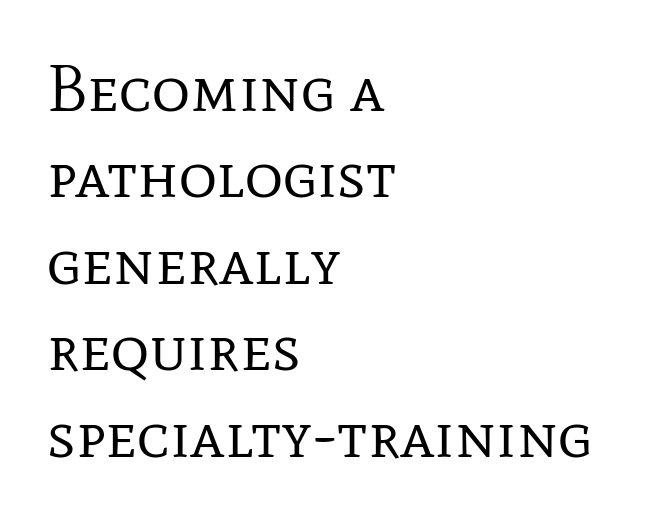
Q: Is the text bold? A: No.
Q: Is the text italic (slanted)? A: No, it is upright.
Q: Is the typeface a serif or a sans-serif typeface? A: Serif.
Q: Is the text underlined? A: No.
Q: How is the paragraph aligned? A: Left-aligned.
Q: Is the spacing between letters normal or unusually wide? A: Normal.
Q: Is the spacing between lines tight, normal or loose? A: Normal.
Q: Width (condensed, normal, or wide)? A: Normal.
Q: Stroke contrast? A: Low.
Q: x-height? A: Medium.
Q: Monospaced? A: No.
